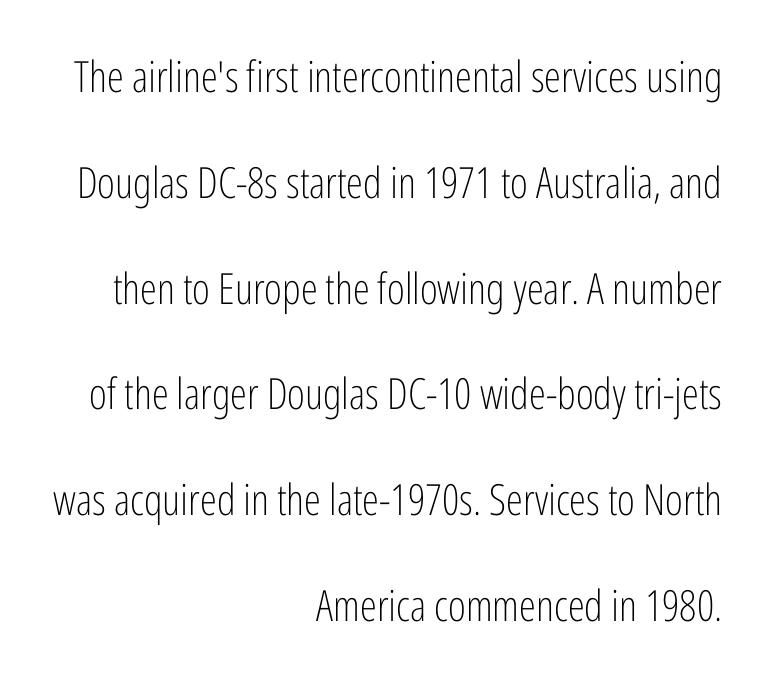
The image shows 43 px light, condensed sans-serif type, upright; set right-aligned, loose line spacing (2.46x), normal letter spacing, not underlined; low stroke contrast and a medium x-height.
